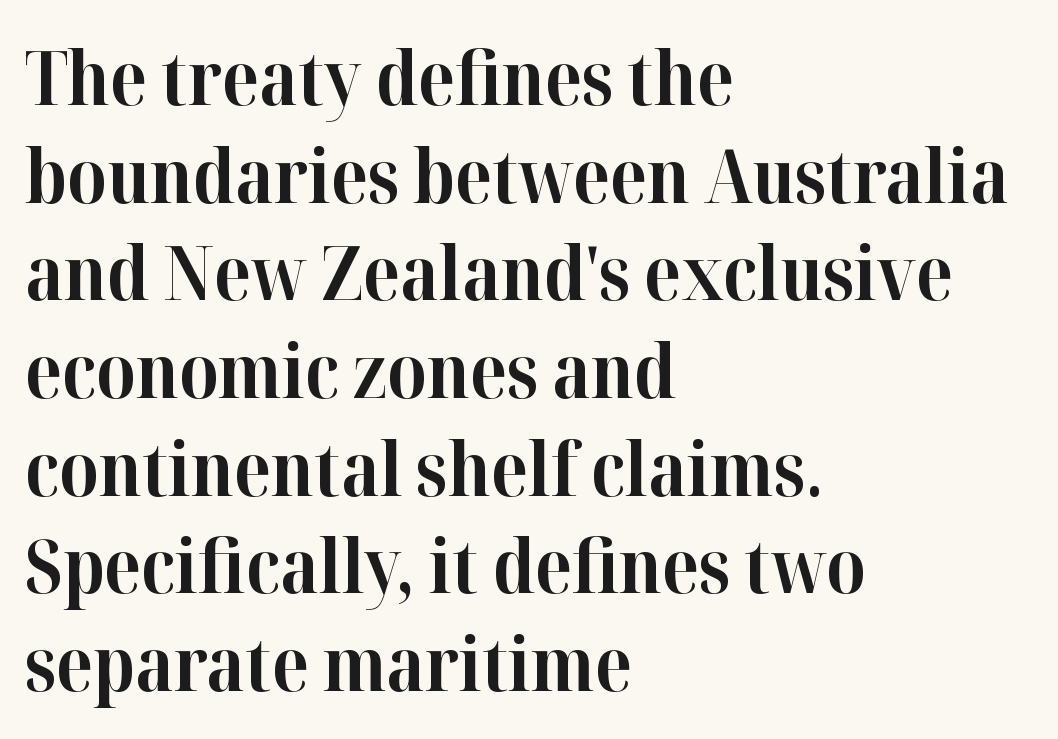
Q: Is the text bold? A: Yes.
Q: Is the text italic (slanted)? A: No, it is upright.
Q: Is the typeface a serif or a sans-serif typeface? A: Serif.
Q: Is the text underlined? A: No.
Q: How is the paragraph aligned? A: Left-aligned.
Q: Is the spacing between letters normal or unusually wide? A: Normal.
Q: Is the spacing between lines tight, normal or loose? A: Normal.
Q: Width (condensed, normal, or wide)? A: Normal.
Q: Stroke contrast? A: High.
Q: x-height? A: Medium.
Q: Monospaced? A: No.
